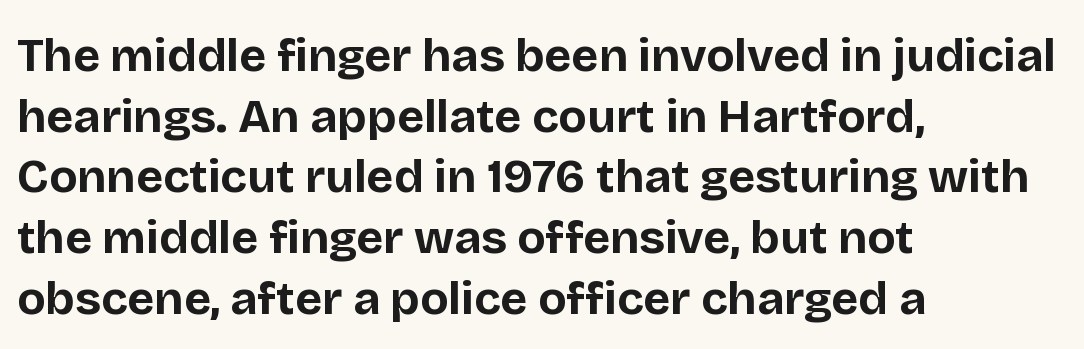
{"serif": "no", "italic": "no", "bold": "yes", "weight": "bold", "width": "normal", "stroke_contrast": "low", "x_height": "large", "monospaced": "no", "underline": "no", "align": "left", "line_spacing": "normal", "line_spacing_ratio": 1.29, "letter_spacing": "normal", "letter_spacing_em": 0.0, "glyph_px": 47}
